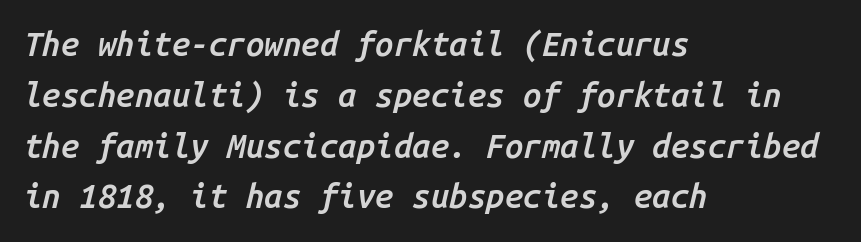
The image shows 33 px semibold type, italic (leaning right), monospaced; set left-aligned, normal line spacing (1.54x), normal letter spacing, not underlined; low stroke contrast and a medium x-height.
